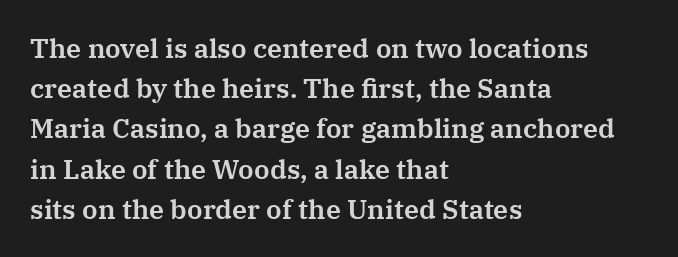
The image shows 27 px text type, upright; set left-aligned, normal line spacing (1.49x), normal letter spacing, not underlined.
